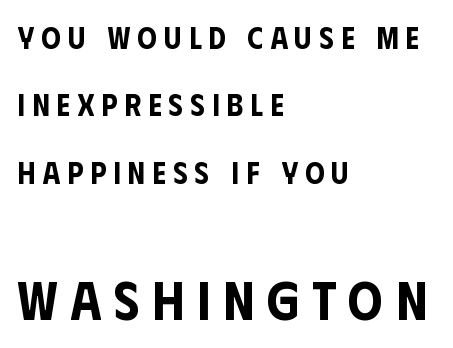
Q: Is the text italic (slanted)? A: No, it is upright.
Q: Is the typeface a serif or a sans-serif typeface? A: Sans-serif.
Q: Is the text underlined? A: No.
Q: How is the paragraph aligned? A: Left-aligned.
Q: Is the spacing between letters normal or unusually wide? A: Unusually wide.
Q: Is the spacing between lines tight, normal or loose? A: Loose.
Q: Which block of text is set in a larger size, the first (top) or the second (bottom)? A: The second (bottom) one.
Q: Width (condensed, normal, or wide)? A: Condensed.
Q: Stroke contrast? A: Low.
Q: x-height? A: Large.
Q: Monospaced? A: No.
